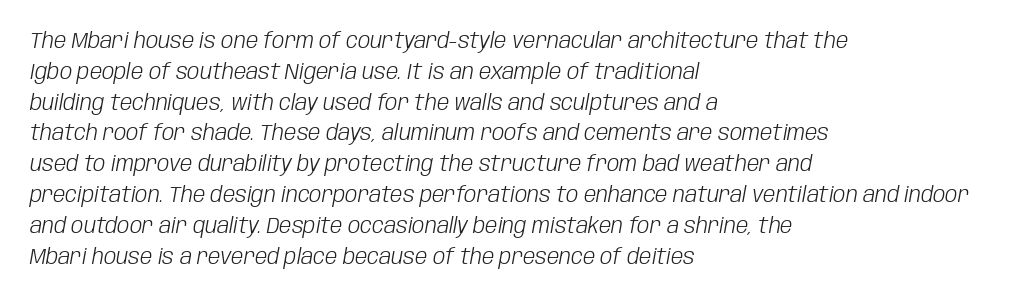
{"italic": "yes", "lean": "right", "slant_degrees": 10, "bold": "no", "underline": "no", "align": "left", "line_spacing": "normal", "line_spacing_ratio": 1.4, "letter_spacing": "normal", "letter_spacing_em": 0.0, "glyph_px": 22}
